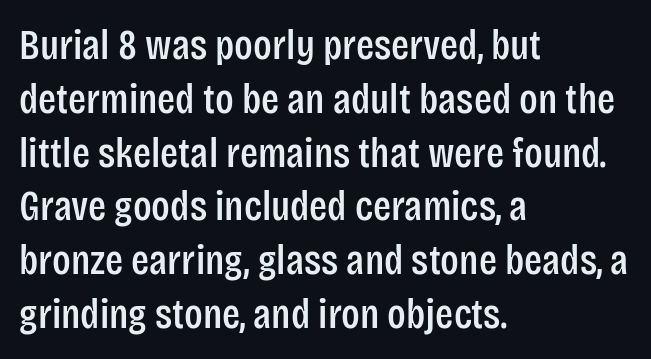
The image shows 42 px condensed sans-serif type, upright; set left-aligned, normal line spacing (1.28x), normal letter spacing, not underlined; low stroke contrast and a large x-height.
